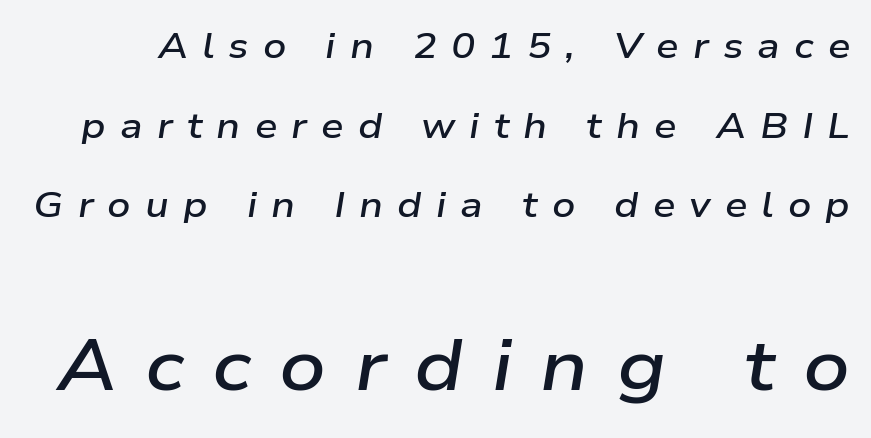
The image shows 72 px semibold, wide type, italic (leaning right); set loose line spacing (2.21x), unusually wide letter spacing (+0.39 em), not underlined; the second (bottom) block is 2.0x larger; low stroke contrast and a medium x-height.
